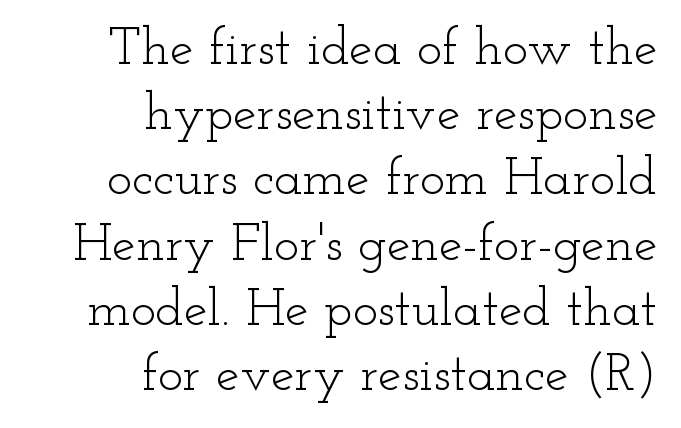
Q: Is the text bold? A: No.
Q: Is the text italic (slanted)? A: No, it is upright.
Q: Is the typeface a serif or a sans-serif typeface? A: Serif.
Q: Is the text underlined? A: No.
Q: How is the paragraph aligned? A: Right-aligned.
Q: Is the spacing between letters normal or unusually wide? A: Normal.
Q: Width (condensed, normal, or wide)? A: Wide.
Q: Stroke contrast? A: Low.
Q: x-height? A: Small.
Q: Monospaced? A: No.
